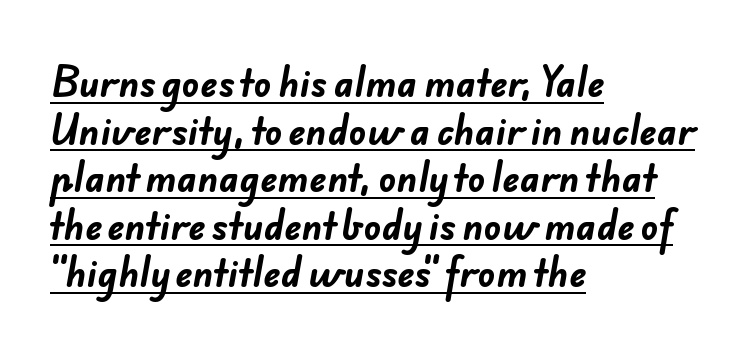
{"serif": "no", "bold": "yes", "weight": "bold", "width": "normal", "stroke_contrast": "low", "x_height": "small", "monospaced": "no", "underline": "yes", "align": "left", "line_spacing": "normal", "line_spacing_ratio": 1.32, "letter_spacing": "normal", "letter_spacing_em": 0.0, "glyph_px": 36}
